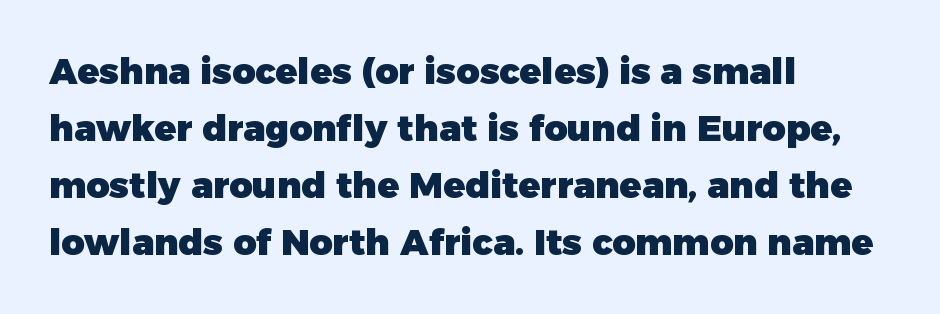
Q: Is the text bold? A: Yes.
Q: Is the text italic (slanted)? A: No, it is upright.
Q: Is the typeface a serif or a sans-serif typeface? A: Sans-serif.
Q: Is the text underlined? A: No.
Q: How is the paragraph aligned? A: Left-aligned.
Q: Is the spacing between letters normal or unusually wide? A: Normal.
Q: Is the spacing between lines tight, normal or loose? A: Normal.
Q: Width (condensed, normal, or wide)? A: Normal.
Q: Stroke contrast? A: Low.
Q: x-height? A: Medium.
Q: Monospaced? A: No.
